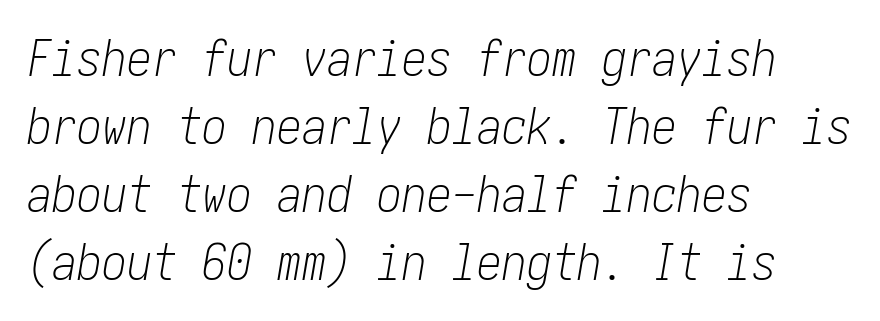
{"italic": "yes", "lean": "right", "slant_degrees": 10, "bold": "no", "weight": "light", "width": "condensed", "stroke_contrast": "low", "x_height": "medium", "underline": "no", "align": "left", "line_spacing": "normal", "line_spacing_ratio": 1.36, "letter_spacing": "normal", "letter_spacing_em": 0.0, "glyph_px": 50}
